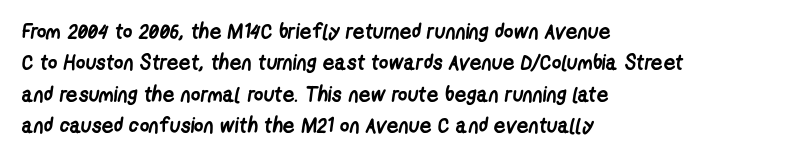
The image shows 21 px bold type; set left-aligned, normal line spacing (1.49x), normal letter spacing, not underlined.
